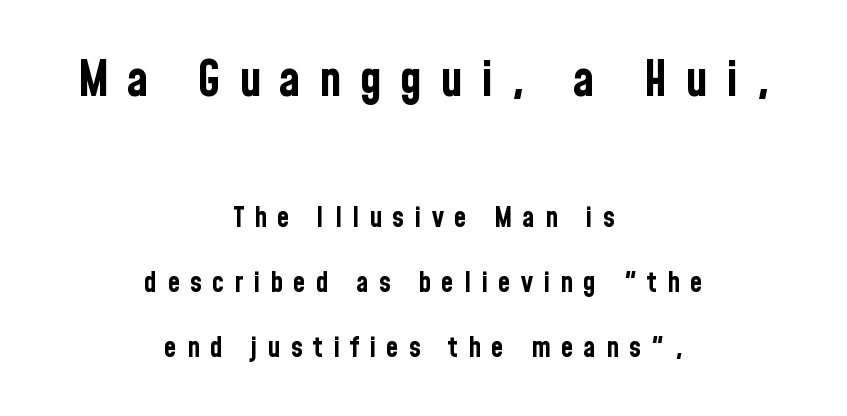
Q: Is the text bold? A: Yes.
Q: Is the text italic (slanted)? A: No, it is upright.
Q: Is the typeface a serif or a sans-serif typeface? A: Sans-serif.
Q: Is the text underlined? A: No.
Q: How is the paragraph aligned? A: Centered.
Q: Is the spacing between letters normal or unusually wide? A: Unusually wide.
Q: Is the spacing between lines tight, normal or loose? A: Loose.
Q: Which block of text is set in a larger size, the first (top) or the second (bottom)? A: The first (top) one.
Q: Width (condensed, normal, or wide)? A: Condensed.
Q: Stroke contrast? A: Low.
Q: x-height? A: Medium.
Q: Monospaced? A: No.
